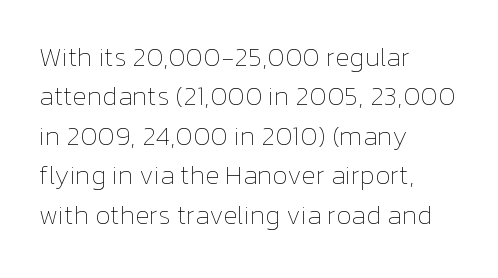
The image shows 27 px text type, upright; set left-aligned, normal line spacing (1.46x), normal letter spacing, not underlined.
